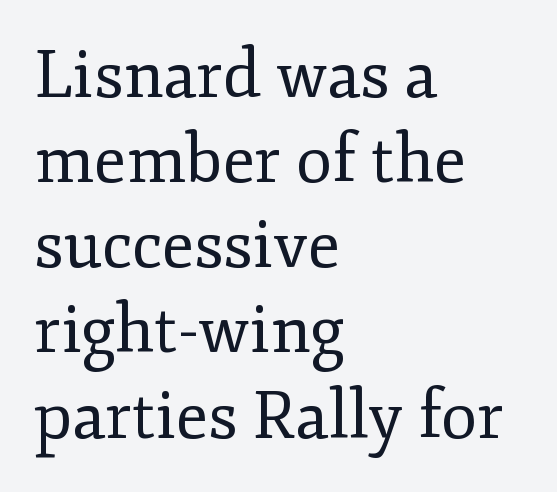
Q: Is the text bold? A: No.
Q: Is the text italic (slanted)? A: No, it is upright.
Q: Is the typeface a serif or a sans-serif typeface? A: Serif.
Q: Is the text underlined? A: No.
Q: How is the paragraph aligned? A: Left-aligned.
Q: Is the spacing between letters normal or unusually wide? A: Normal.
Q: Is the spacing between lines tight, normal or loose? A: Normal.
Q: Width (condensed, normal, or wide)? A: Normal.
Q: Stroke contrast? A: Low.
Q: x-height? A: Small.
Q: Monospaced? A: No.
